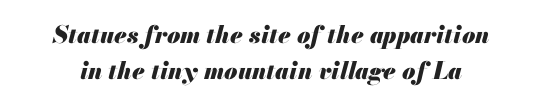
Leading: standard. Lines of text with bare space underneath. Characters are canted at an angle relative to the baseline's perpendicular. In terms of weight, the rendering is a true, heavy bold. Each word holds together tightly as a unit, with standard inter-letter gaps.
